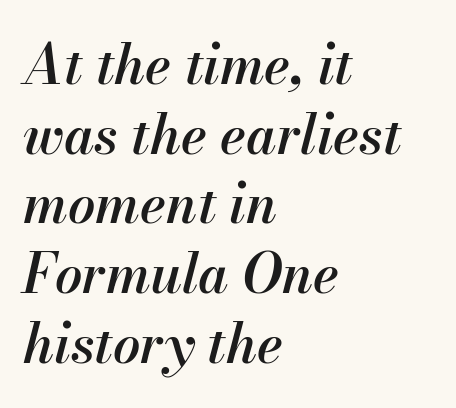
No extra tracking has been applied to these lines. As a designer I'd log this as weight 600, semibold. Quick note: underline off. This sample is left-justified, so line endings fall wherever the words run out.
